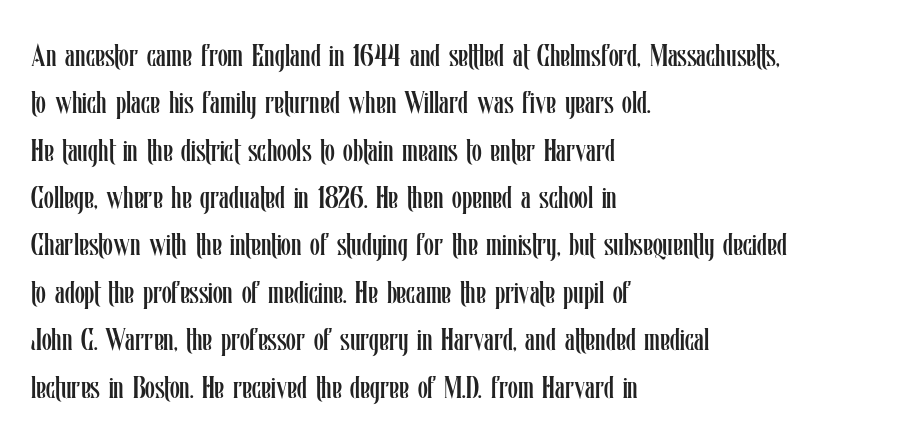
Q: Is the text bold? A: No.
Q: Is the text italic (slanted)? A: No, it is upright.
Q: Is the text underlined? A: No.
Q: How is the paragraph aligned? A: Left-aligned.
Q: Is the spacing between letters normal or unusually wide? A: Normal.
Q: Is the spacing between lines tight, normal or loose? A: Normal.
Q: Width (condensed, normal, or wide)? A: Condensed.
Q: Stroke contrast? A: Low.
Q: x-height? A: Medium.
Q: Monospaced? A: No.
